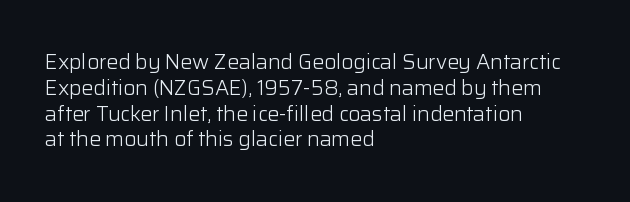
{"italic": "no", "bold": "no", "underline": "no", "align": "left", "line_spacing_ratio": 1.23, "letter_spacing": "normal", "letter_spacing_em": 0.0, "glyph_px": 21}
